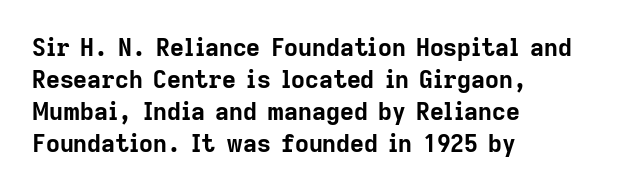
{"italic": "no", "bold": "yes", "underline": "no", "align": "left", "line_spacing": "normal", "line_spacing_ratio": 1.33, "letter_spacing": "normal", "letter_spacing_em": 0.0, "glyph_px": 24}
